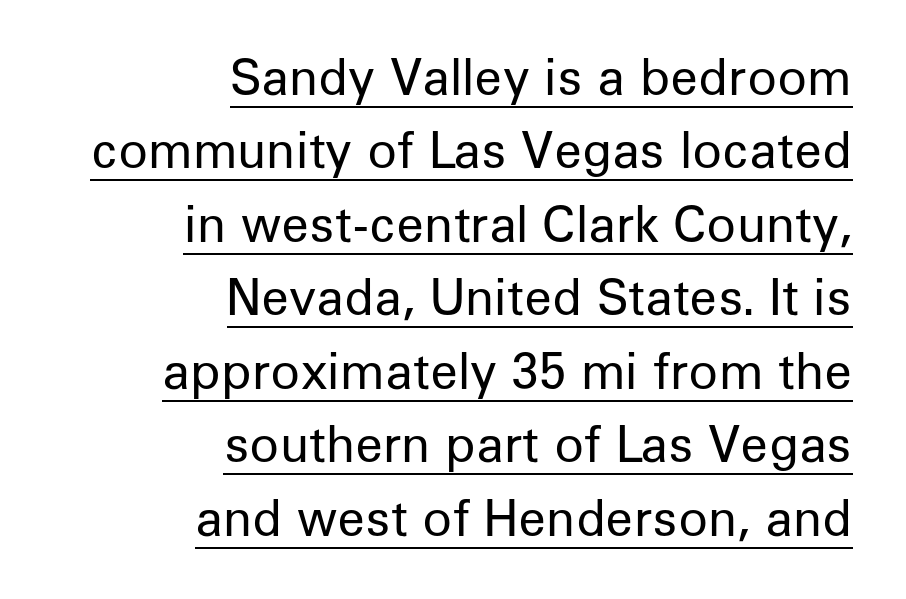
Q: Is the text bold? A: No.
Q: Is the text italic (slanted)? A: No, it is upright.
Q: Is the typeface a serif or a sans-serif typeface? A: Sans-serif.
Q: Is the text underlined? A: Yes.
Q: How is the paragraph aligned? A: Right-aligned.
Q: Is the spacing between letters normal or unusually wide? A: Normal.
Q: Is the spacing between lines tight, normal or loose? A: Normal.
Q: Width (condensed, normal, or wide)? A: Normal.
Q: Stroke contrast? A: Low.
Q: x-height? A: Medium.
Q: Monospaced? A: No.
